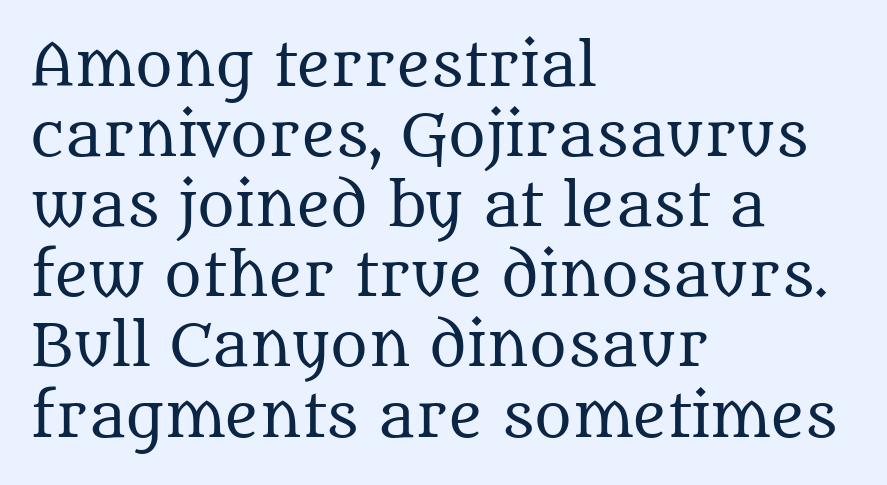
The image shows 57 px regular-weight serif type, upright; set left-aligned, line spacing 1.23x, normal letter spacing, not underlined; medium stroke contrast and a large x-height.
